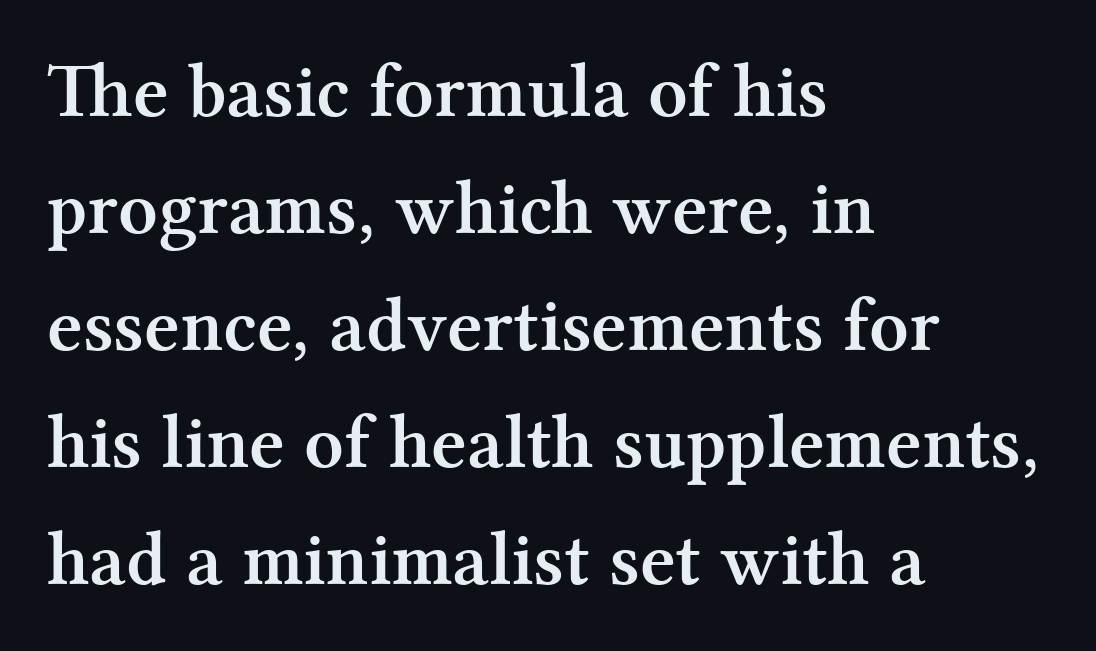
{"serif": "yes", "italic": "no", "bold": "yes", "weight": "semibold", "width": "normal", "stroke_contrast": "medium", "x_height": "medium", "monospaced": "no", "underline": "no", "align": "left", "line_spacing": "normal", "line_spacing_ratio": 1.52, "letter_spacing": "normal", "letter_spacing_em": 0.0, "glyph_px": 77}
